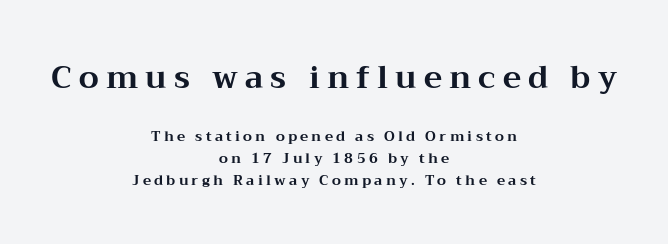
Whoever set this chose a conventional vertical rhythm. Layout note: lines centered. Bare-footed words on every line. Notice how thick the strokes are: this is what a full bold looks like. The gaps between neighbouring characters are conspicuously large.
